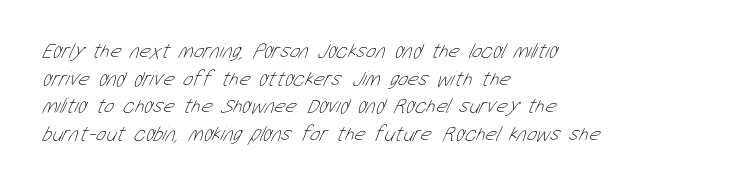
Q: Is the text bold? A: No.
Q: Is the text underlined? A: No.
Q: How is the paragraph aligned? A: Left-aligned.
Q: Is the spacing between letters normal or unusually wide? A: Normal.
Q: Is the spacing between lines tight, normal or loose? A: Normal.
